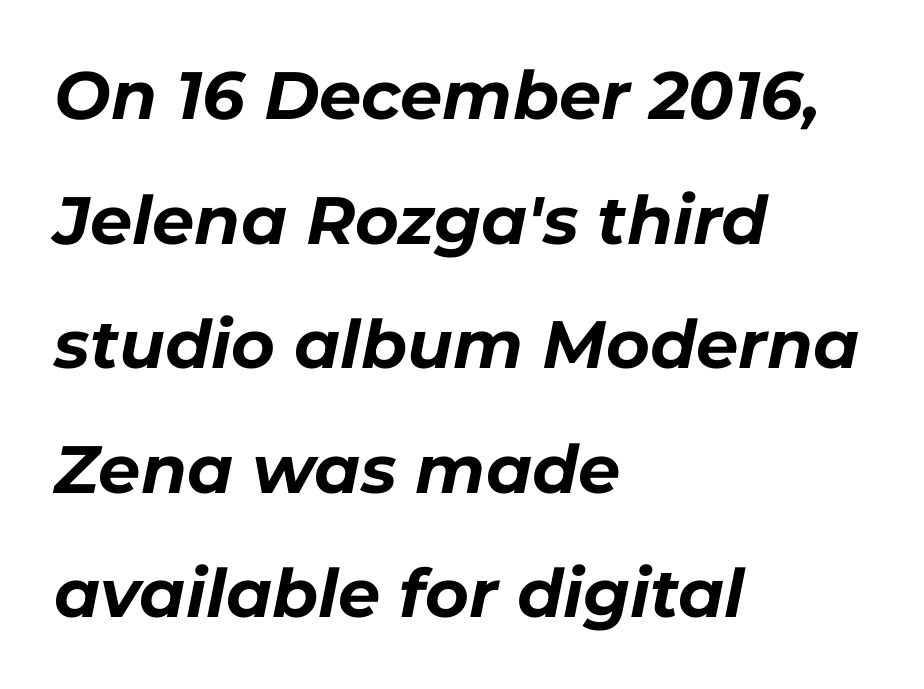
This rendering uses left alignment, leaving the right contour irregular. Style check: oblique. Lines of text with bare space underneath. Stroke thickness is high; the sample reads as a true bold.
